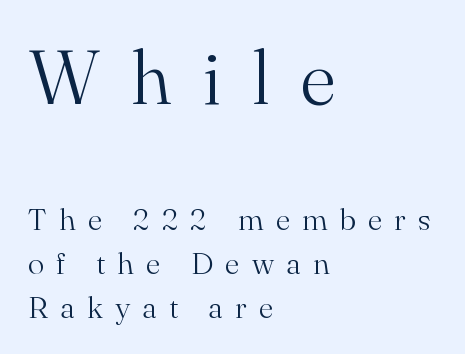
Q: Is the text bold? A: No.
Q: Is the text italic (slanted)? A: No, it is upright.
Q: Is the typeface a serif or a sans-serif typeface? A: Serif.
Q: Is the text underlined? A: No.
Q: How is the paragraph aligned? A: Left-aligned.
Q: Is the spacing between letters normal or unusually wide? A: Unusually wide.
Q: Is the spacing between lines tight, normal or loose? A: Normal.
Q: Which block of text is set in a larger size, the first (top) or the second (bottom)? A: The first (top) one.
Q: Width (condensed, normal, or wide)? A: Normal.
Q: Stroke contrast? A: Medium.
Q: x-height? A: Small.
Q: Monospaced? A: No.
